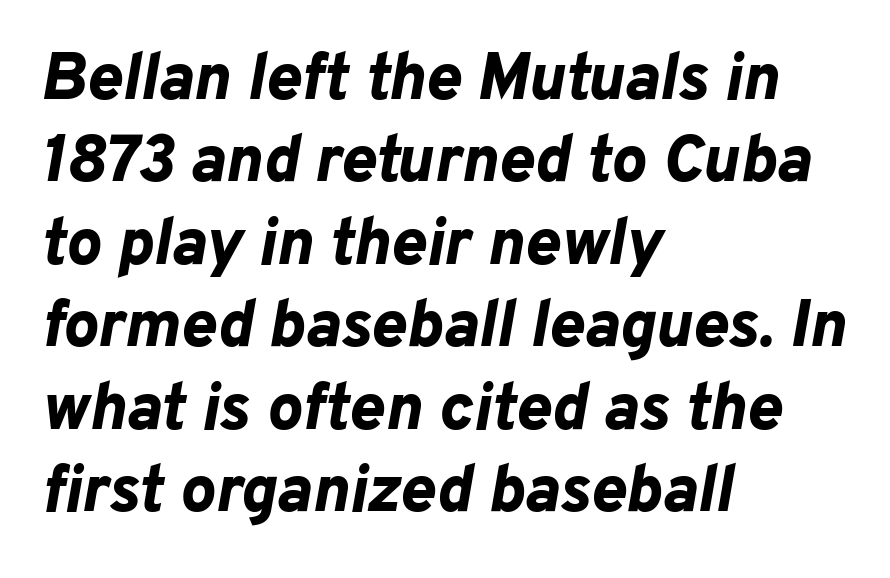
A normal amount of white space separates one row of letters from the next. How are the letters spaced? Ordinarily, with no added tracking. The specimen reads as italic at a glance. Letters rest on an invisible, unmarked baseline.
